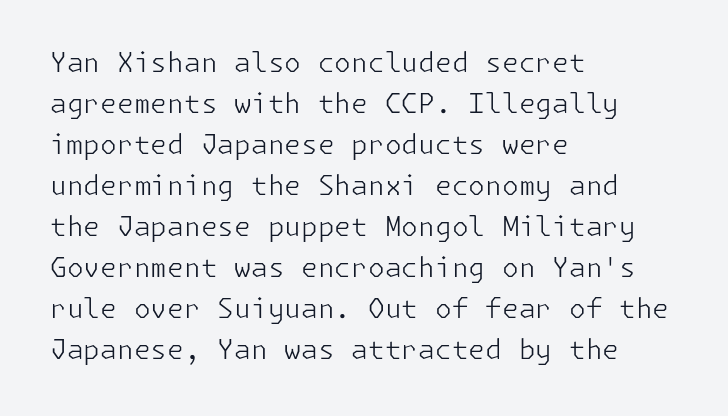
Q: Is the text bold? A: No.
Q: Is the text italic (slanted)? A: No, it is upright.
Q: Is the text underlined? A: No.
Q: How is the paragraph aligned? A: Left-aligned.
Q: Is the spacing between letters normal or unusually wide? A: Normal.
Q: Is the spacing between lines tight, normal or loose? A: Normal.
